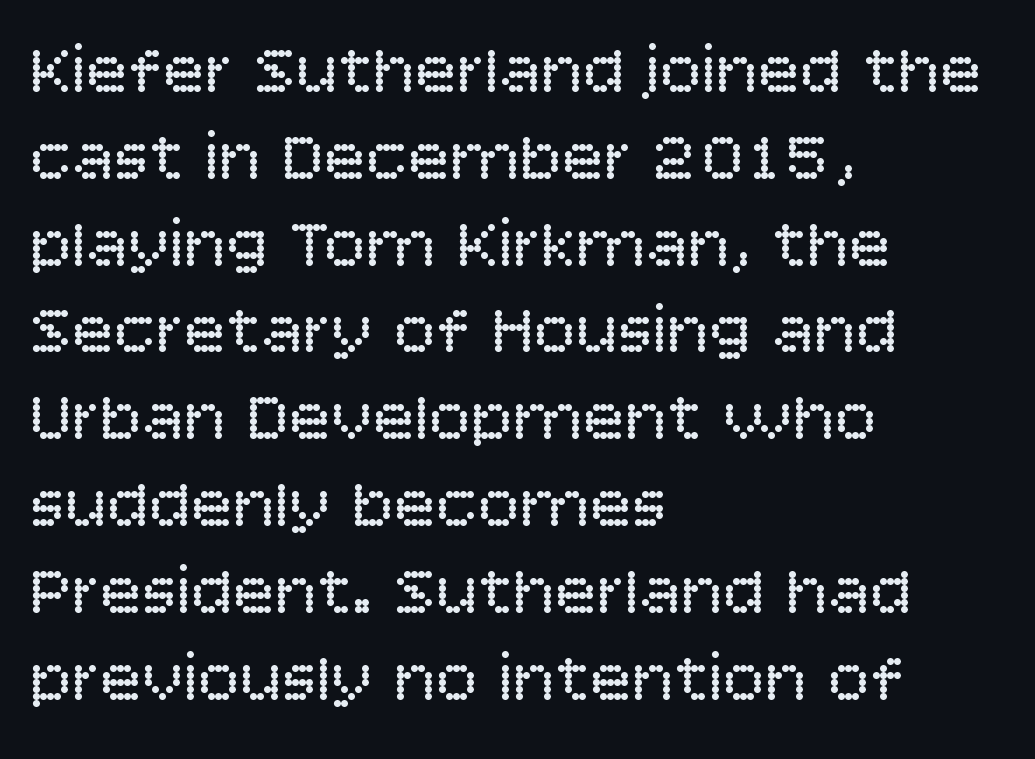
Q: Is the text bold? A: No.
Q: Is the text italic (slanted)? A: No, it is upright.
Q: Is the typeface a serif or a sans-serif typeface? A: Sans-serif.
Q: Is the text underlined? A: No.
Q: How is the paragraph aligned? A: Left-aligned.
Q: Is the spacing between letters normal or unusually wide? A: Normal.
Q: Width (condensed, normal, or wide)? A: Normal.
Q: Stroke contrast? A: Low.
Q: x-height? A: Large.
Q: Monospaced? A: No.
